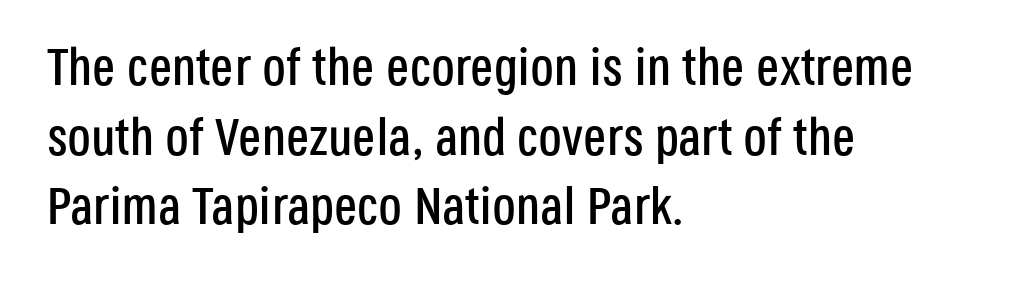
Q: Is the text italic (slanted)? A: No, it is upright.
Q: Is the typeface a serif or a sans-serif typeface? A: Sans-serif.
Q: Is the text underlined? A: No.
Q: How is the paragraph aligned? A: Left-aligned.
Q: Is the spacing between letters normal or unusually wide? A: Normal.
Q: Is the spacing between lines tight, normal or loose? A: Normal.
Q: Width (condensed, normal, or wide)? A: Condensed.
Q: Stroke contrast? A: Low.
Q: x-height? A: Large.
Q: Monospaced? A: No.
